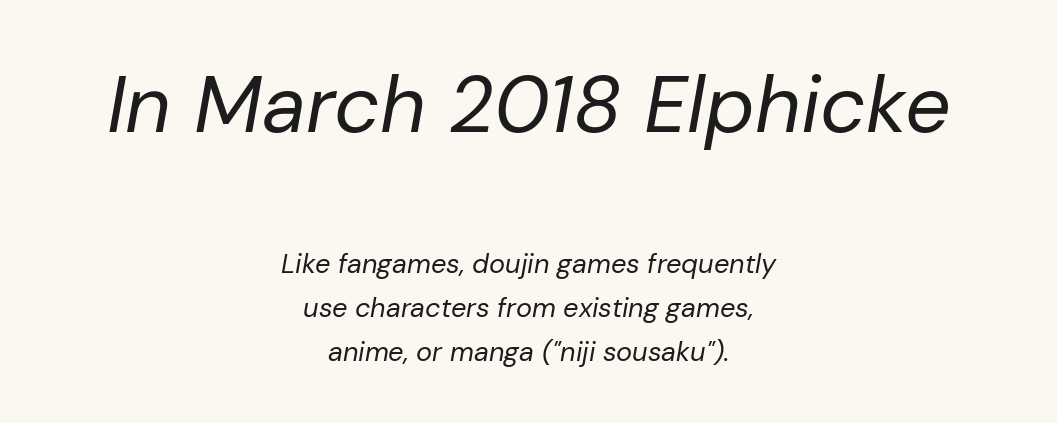
Q: Is the text bold? A: No.
Q: Is the text italic (slanted)? A: Yes, it leans right by about 10 degrees.
Q: Is the text underlined? A: No.
Q: How is the paragraph aligned? A: Centered.
Q: Is the spacing between letters normal or unusually wide? A: Normal.
Q: Is the spacing between lines tight, normal or loose? A: Normal.
Q: Which block of text is set in a larger size, the first (top) or the second (bottom)? A: The first (top) one.
Q: Width (condensed, normal, or wide)? A: Normal.
Q: Stroke contrast? A: Low.
Q: x-height? A: Medium.
Q: Monospaced? A: No.
